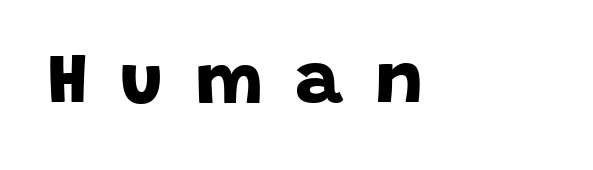
Heavy-handed strokes throughout: this text is bold. The line texture is sparse and dotted thanks to wide tracking. Check the space under the baseline: it is left empty. The passage shown is typed in a proportional face where columns would drift. The letters carry no serifs — their stems end cleanly without finishing strokes.
